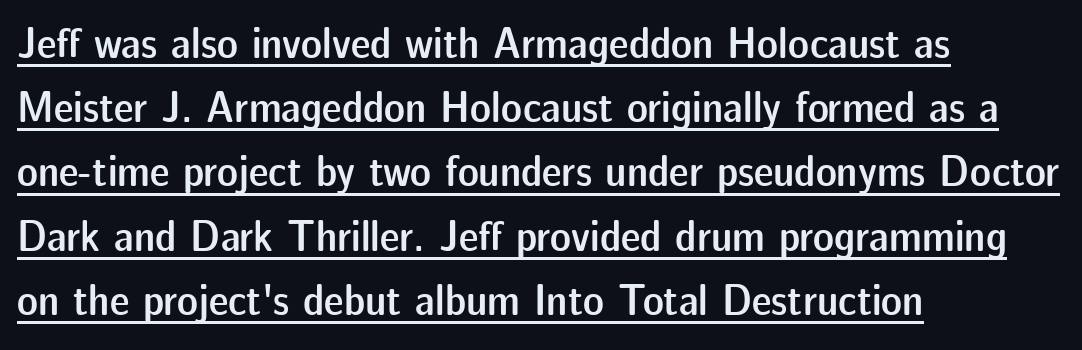
Bold? Not quite — semibold, heavier than regular but stopping short. Typeset ragged right — the left edge is the straight one. Check where the strokes stop: nothing finishes them off — pure sans. The string is rendered with underlining switched on.
